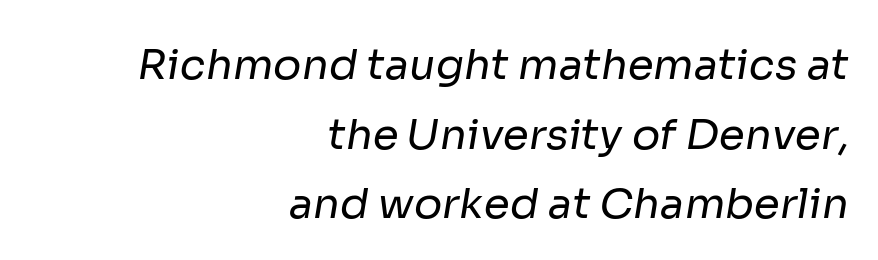
The image shows 42 px regular-weight sans-serif type; set right-aligned, normal line spacing (1.66x), normal letter spacing, not underlined; low stroke contrast and a medium x-height.
